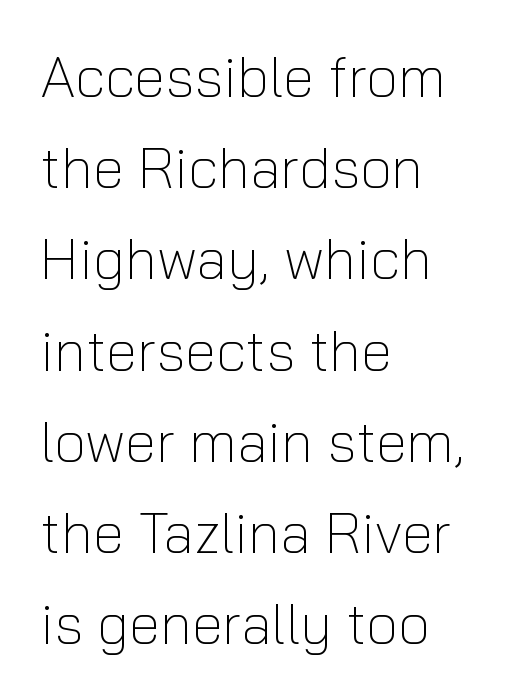
The image shows 57 px light sans-serif type, upright; set left-aligned, normal line spacing (1.6x), normal letter spacing, not underlined; low stroke contrast and a medium x-height.
